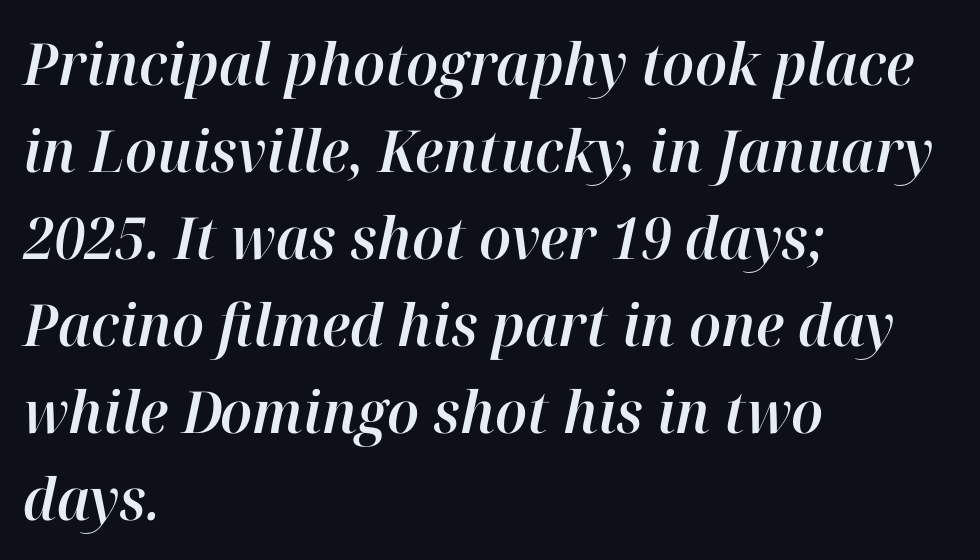
{"italic": "yes", "lean": "right", "slant_degrees": 12, "width": "normal", "stroke_contrast": "high", "x_height": "medium", "monospaced": "no", "underline": "no", "align": "left", "line_spacing": "normal", "line_spacing_ratio": 1.5, "letter_spacing": "normal", "letter_spacing_em": 0.0, "glyph_px": 58}
